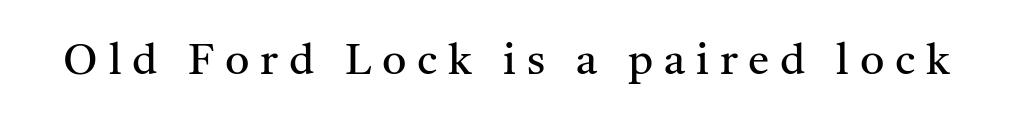
{"serif": "yes", "italic": "no", "bold": "no", "weight": "regular", "width": "normal", "stroke_contrast": "medium", "x_height": "medium", "monospaced": "no", "underline": "no", "letter_spacing": "wide", "letter_spacing_em": 0.25, "glyph_px": 43}
